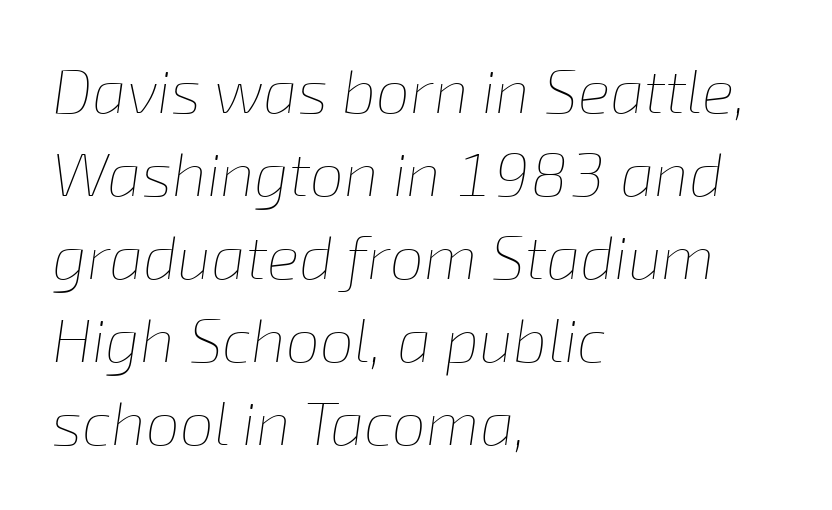
{"italic": "yes", "lean": "right", "slant_degrees": 8, "bold": "no", "weight": "thin", "width": "normal", "stroke_contrast": "low", "x_height": "medium", "monospaced": "no", "underline": "no", "align": "left", "line_spacing": "normal", "line_spacing_ratio": 1.36, "letter_spacing": "normal", "letter_spacing_em": 0.0, "glyph_px": 61}
